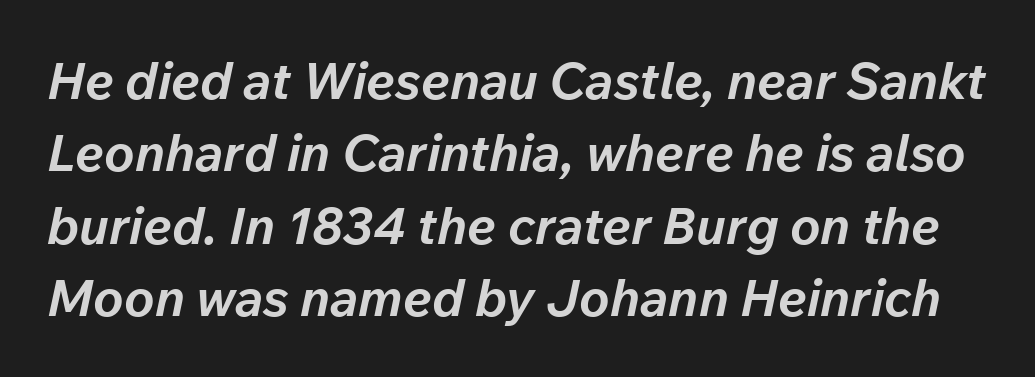
{"italic": "yes", "lean": "right", "slant_degrees": 12, "bold": "yes", "weight": "bold", "width": "normal", "stroke_contrast": "low", "x_height": "medium", "monospaced": "no", "underline": "no", "line_spacing": "normal", "line_spacing_ratio": 1.42, "letter_spacing": "normal", "letter_spacing_em": 0.0, "glyph_px": 51}
